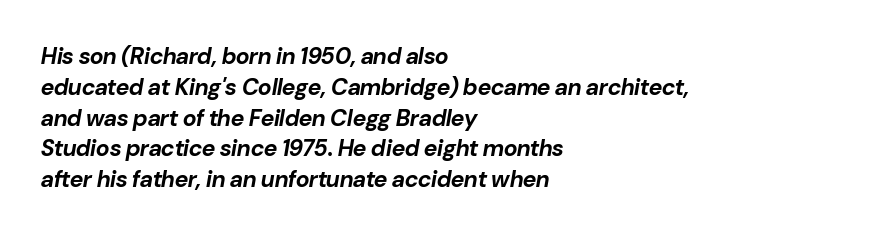
{"italic": "yes", "lean": "right", "slant_degrees": 10, "bold": "yes", "underline": "no", "align": "left", "line_spacing": "normal", "line_spacing_ratio": 1.34, "letter_spacing": "normal", "letter_spacing_em": 0.0, "glyph_px": 23}
